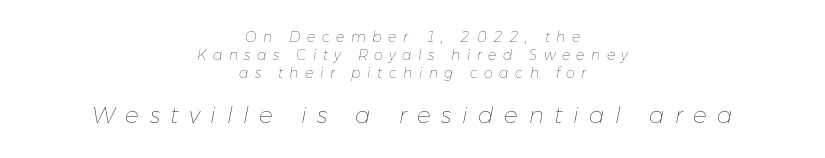
The image shows 23 px text type, italic (leaning right); set centered, normal line spacing (1.28x), unusually wide letter spacing (+0.46 em), not underlined; the second (bottom) block is 1.64x larger.
